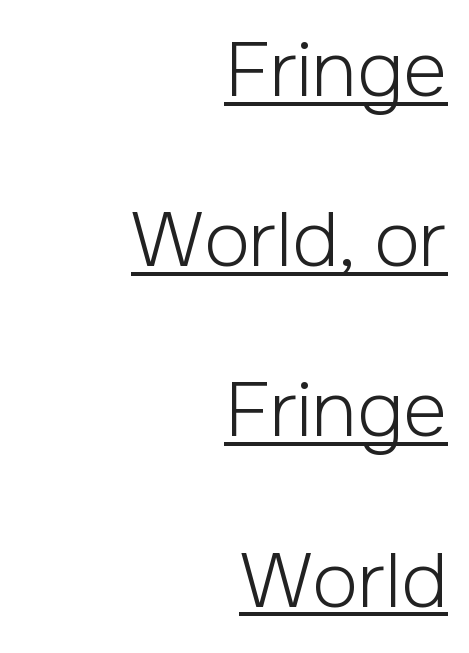
The image shows 76 px light sans-serif type, upright; set right-aligned, loose line spacing (2.24x), normal letter spacing, underlined; low stroke contrast and a medium x-height.
